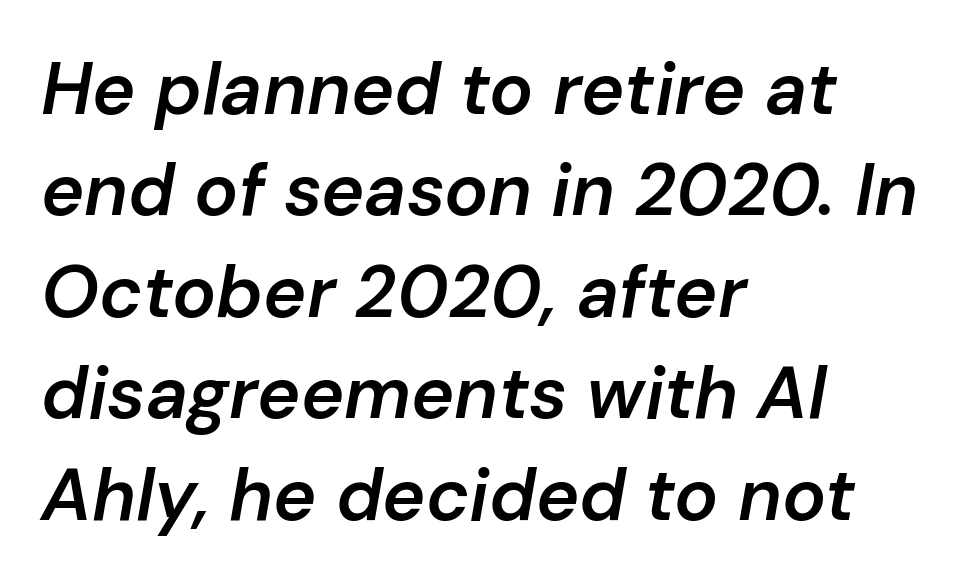
{"italic": "yes", "lean": "right", "slant_degrees": 10, "bold": "semi", "weight": "semibold", "width": "normal", "stroke_contrast": "low", "x_height": "medium", "monospaced": "no", "underline": "no", "align": "left", "line_spacing": "normal", "line_spacing_ratio": 1.39, "letter_spacing": "normal", "letter_spacing_em": 0.0, "glyph_px": 73}
